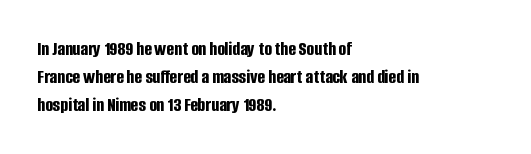
{"italic": "no", "bold": "yes", "underline": "no", "align": "left", "line_spacing": "normal", "line_spacing_ratio": 1.4, "letter_spacing": "normal", "letter_spacing_em": 0.0, "glyph_px": 20}
